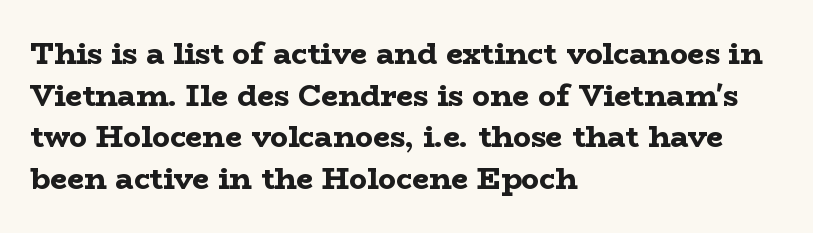
Left-aligned paragraph, ragged on the right. The rows are spaced the way most documents space them. In terms of letterspacing, this is plain default setting. Letters rest on an invisible, unmarked baseline. The letters are bold, with thick, heavy strokes.
